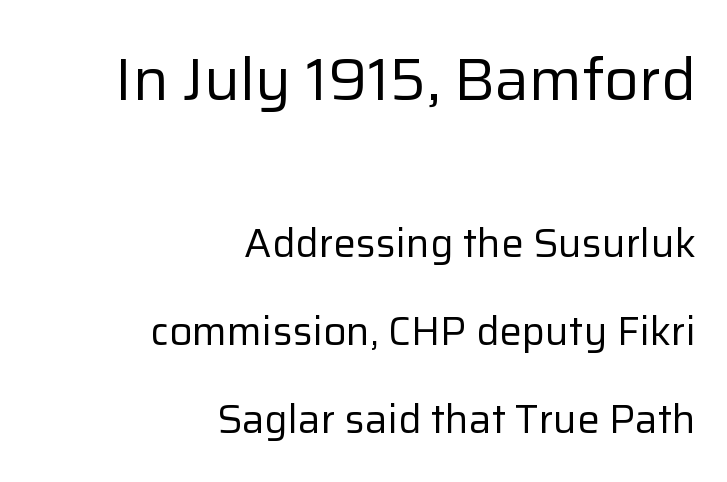
The image shows 60 px regular-weight sans-serif type, upright; set right-aligned, loose line spacing (2.2x), normal letter spacing, not underlined; the first (top) block is 1.5x larger; low stroke contrast and a medium x-height.
